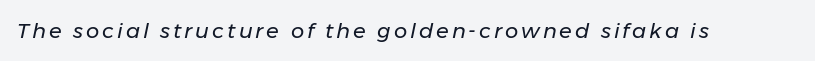
Q: Is the text bold? A: No.
Q: Is the text italic (slanted)? A: Yes, it leans right by about 11 degrees.
Q: Is the text underlined? A: No.
